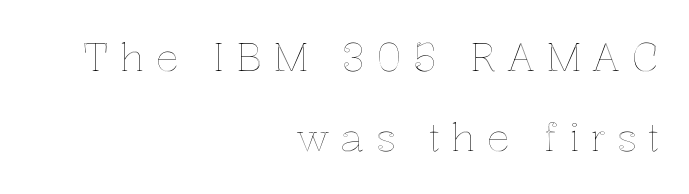
The image shows 39 px text type, upright; set right-aligned, loose line spacing (2.06x), unusually wide letter spacing (+0.28 em), not underlined; a medium x-height.
